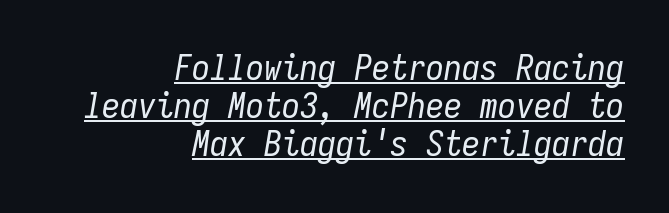
{"italic": "yes", "lean": "right", "slant_degrees": 9, "bold": "no", "weight": "regular", "width": "condensed", "stroke_contrast": "low", "x_height": "medium", "monospaced": "yes", "underline": "yes", "align": "right", "line_spacing": "tight", "line_spacing_ratio": 1.06, "letter_spacing": "normal", "letter_spacing_em": 0.0, "glyph_px": 36}
